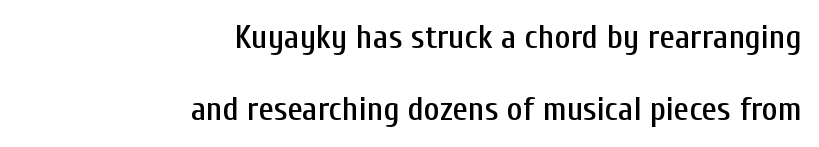
The image shows 34 px condensed sans-serif type, upright; set right-aligned, loose line spacing (2.12x), normal letter spacing, not underlined; low stroke contrast and a medium x-height.
